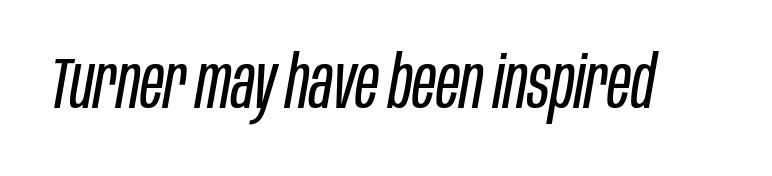
{"italic": "yes", "lean": "right", "slant_degrees": 10, "bold": "no", "weight": "regular", "width": "condensed", "stroke_contrast": "low", "x_height": "large", "monospaced": "no", "underline": "no", "letter_spacing": "normal", "letter_spacing_em": 0.0, "glyph_px": 72}
